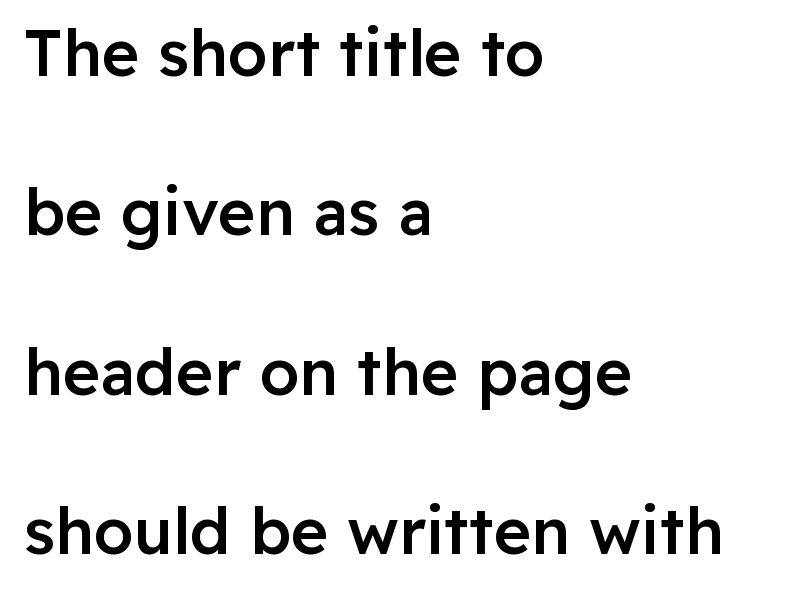
Stroke terminals: plain, sans-serif. How are the letters spaced? Ordinarily, with no added tracking. Posture: vertical. Slightly chunky letters — semibold, I'd say, not full bold. The space directly below the letters is spotless. The face used here is proportionally spaced, like ordinary book or web type.
